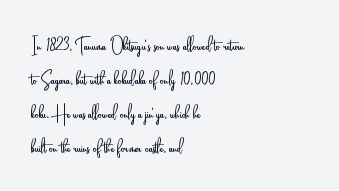
Decoration check: the copy has no underline. Teacher's note: observe the even left margin — that is flush-left alignment. Interline gaps are of average width in this sample. No chunkiness to these letters — they're not bold.
